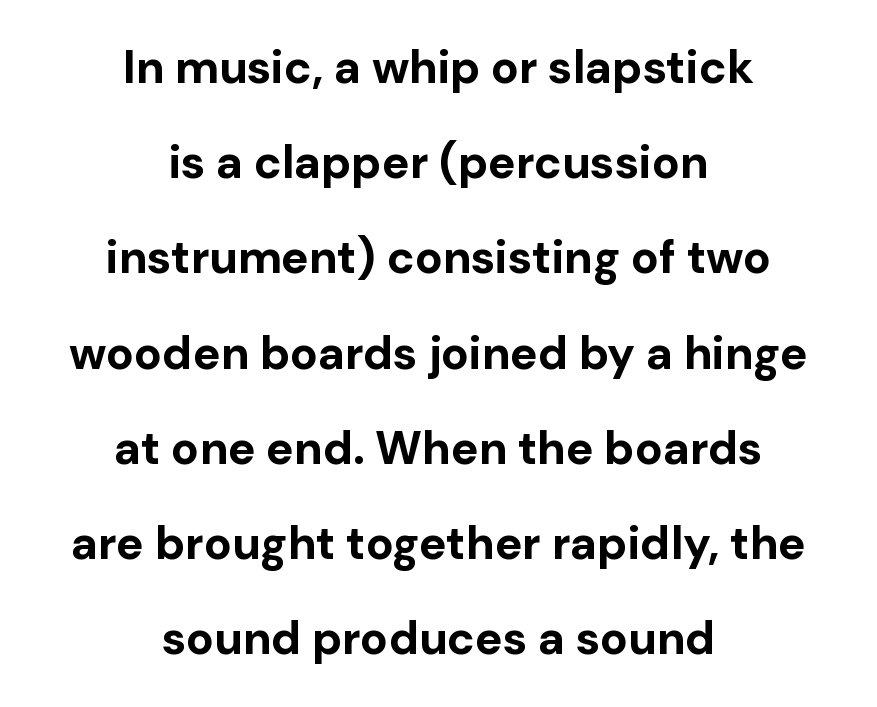
The image shows 46 px bold sans-serif type, upright; set centered, loose line spacing (2.07x), normal letter spacing, not underlined; low stroke contrast and a medium x-height.
